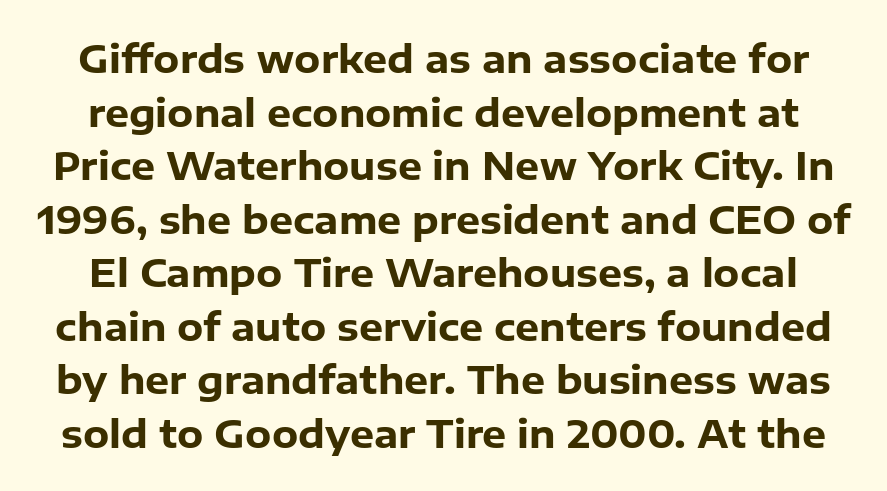
The image shows 38 px heavy sans-serif type, upright; set normal line spacing (1.41x), normal letter spacing, not underlined; low stroke contrast and a medium x-height.
